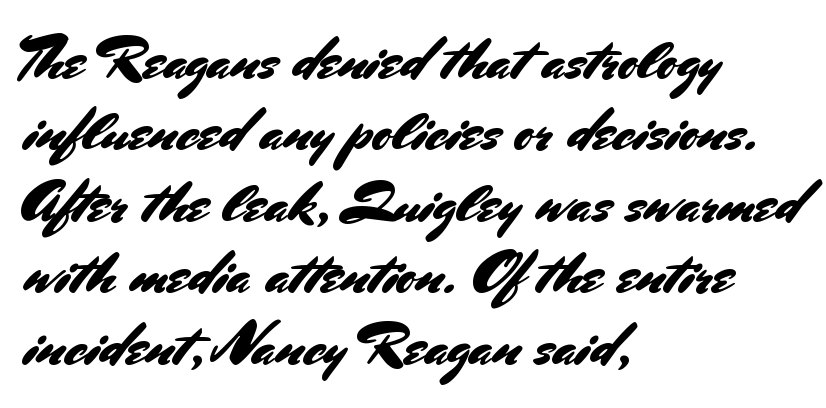
Q: Is the text italic (slanted)? A: Yes.
Q: Is the typeface a serif or a sans-serif typeface? A: Sans-serif.
Q: Is the text underlined? A: No.
Q: How is the paragraph aligned? A: Left-aligned.
Q: Is the spacing between letters normal or unusually wide? A: Normal.
Q: Width (condensed, normal, or wide)? A: Normal.
Q: Stroke contrast? A: Medium.
Q: x-height? A: Small.
Q: Monospaced? A: No.
